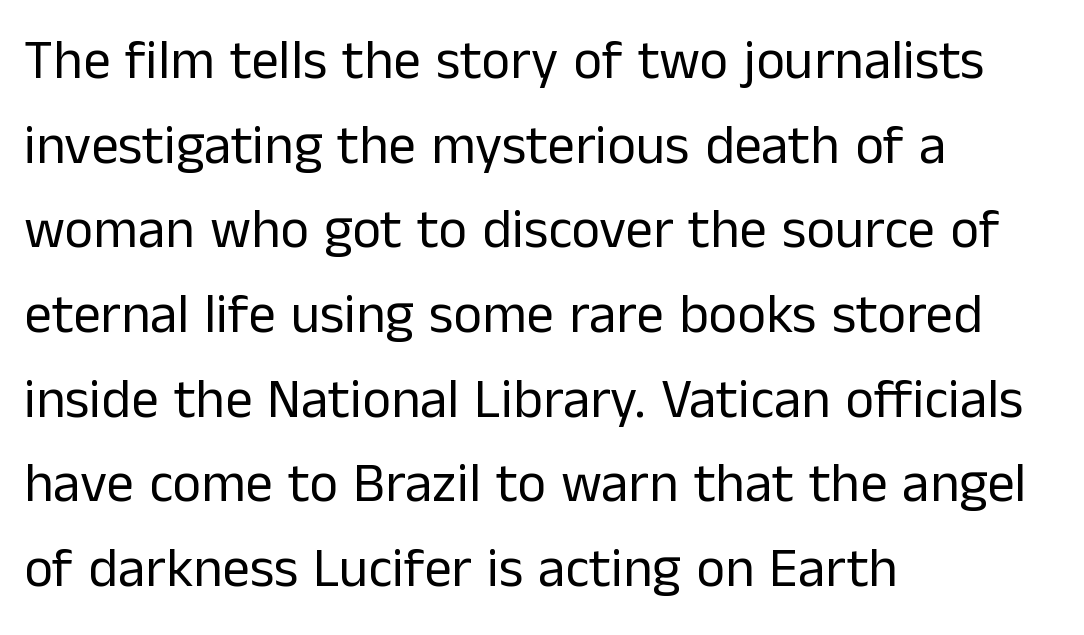
Q: Is the text bold? A: No.
Q: Is the text italic (slanted)? A: No, it is upright.
Q: Is the typeface a serif or a sans-serif typeface? A: Sans-serif.
Q: Is the text underlined? A: No.
Q: How is the paragraph aligned? A: Left-aligned.
Q: Is the spacing between letters normal or unusually wide? A: Normal.
Q: Is the spacing between lines tight, normal or loose? A: Normal.
Q: Width (condensed, normal, or wide)? A: Normal.
Q: Stroke contrast? A: Low.
Q: x-height? A: Medium.
Q: Monospaced? A: No.
